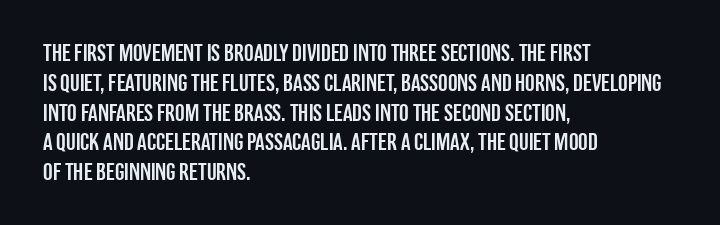
The image shows 24 px text type, upright; set left-aligned, line spacing 1.24x, normal letter spacing, not underlined.
